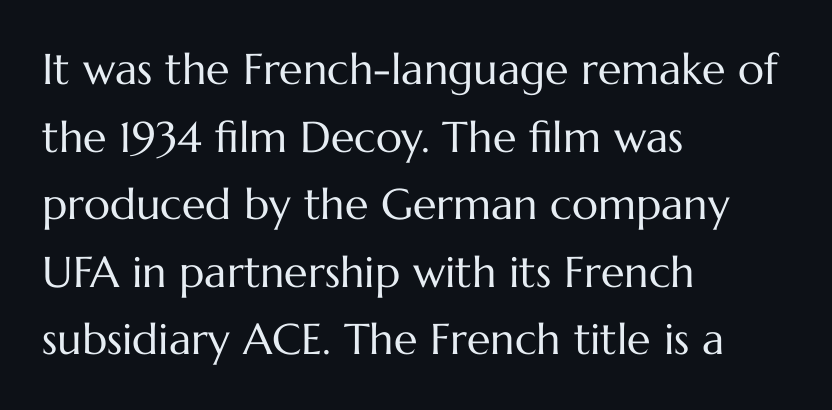
The image shows 43 px regular-weight type, upright; set left-aligned, normal line spacing (1.57x), normal letter spacing, not underlined; medium stroke contrast and a medium x-height.
